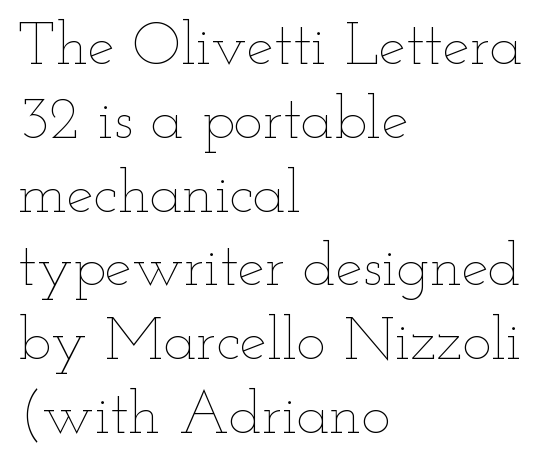
The image shows 61 px thin, wide type, upright; set left-aligned, line spacing 1.21x, normal letter spacing, not underlined; low stroke contrast and a small x-height.
